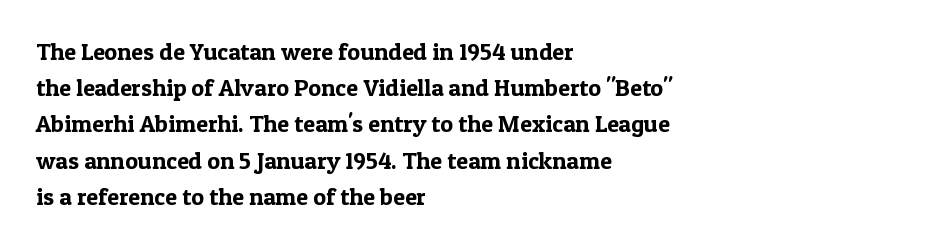
The image shows 24 px text type, upright; set left-aligned, normal line spacing (1.51x), normal letter spacing, not underlined.
